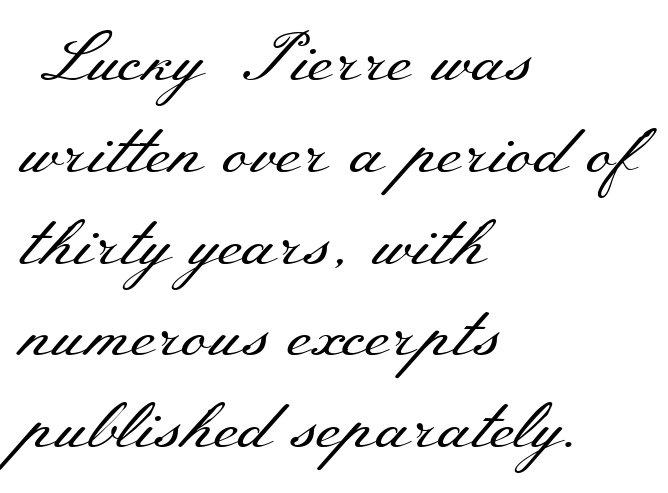
Q: Is the text bold? A: No.
Q: Is the text italic (slanted)? A: Yes.
Q: Is the typeface a serif or a sans-serif typeface? A: Serif.
Q: Is the text underlined? A: No.
Q: How is the paragraph aligned? A: Left-aligned.
Q: Is the spacing between letters normal or unusually wide? A: Normal.
Q: Is the spacing between lines tight, normal or loose? A: Normal.
Q: Width (condensed, normal, or wide)? A: Wide.
Q: Stroke contrast? A: Medium.
Q: x-height? A: Small.
Q: Monospaced? A: No.
